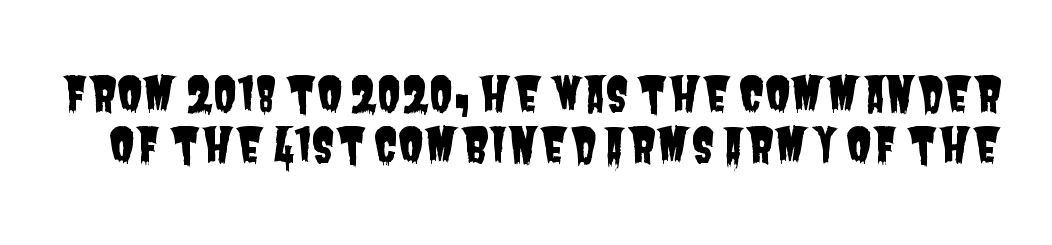
Very little white space separates one row of letters from the next. Here the designer chose a conventional face with non-uniform glyph widths. Inter-character spacing is left at the font's built-in metrics. Typographically, this falls in the sans-serif category. Has an underline been added? It has not.
